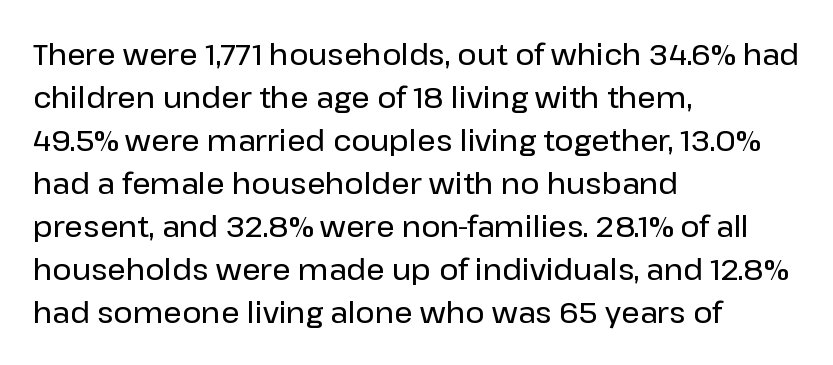
Q: Is the text italic (slanted)? A: No, it is upright.
Q: Is the typeface a serif or a sans-serif typeface? A: Sans-serif.
Q: Is the text underlined? A: No.
Q: How is the paragraph aligned? A: Left-aligned.
Q: Is the spacing between letters normal or unusually wide? A: Normal.
Q: Is the spacing between lines tight, normal or loose? A: Normal.
Q: Width (condensed, normal, or wide)? A: Normal.
Q: Stroke contrast? A: Low.
Q: x-height? A: Medium.
Q: Monospaced? A: No.
